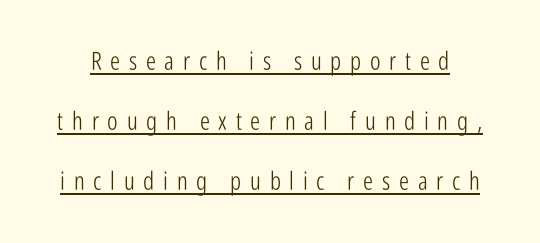
Q: Is the text bold? A: No.
Q: Is the text italic (slanted)? A: No, it is upright.
Q: Is the text underlined? A: Yes.
Q: Is the spacing between letters normal or unusually wide? A: Unusually wide.
Q: Is the spacing between lines tight, normal or loose? A: Loose.
